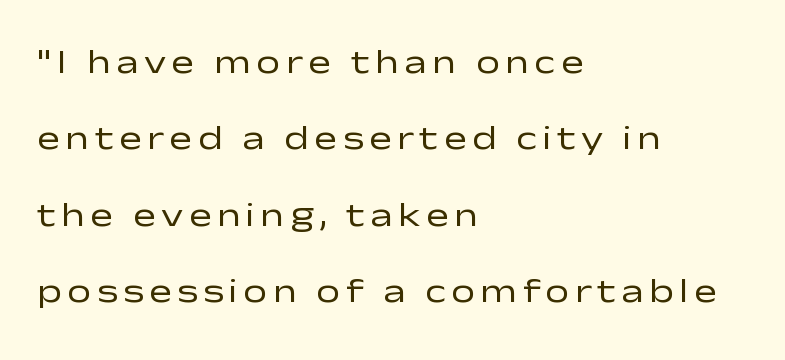
Q: Is the text bold? A: No.
Q: Is the text italic (slanted)? A: No, it is upright.
Q: Is the typeface a serif or a sans-serif typeface? A: Sans-serif.
Q: Is the text underlined? A: No.
Q: How is the paragraph aligned? A: Left-aligned.
Q: Is the spacing between lines tight, normal or loose? A: Loose.
Q: Width (condensed, normal, or wide)? A: Wide.
Q: Stroke contrast? A: Low.
Q: x-height? A: Medium.
Q: Monospaced? A: No.
